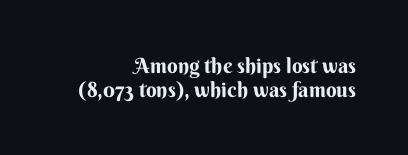
The image shows 21 px bold type, upright; set right-aligned, tight line spacing (1.13x), normal letter spacing, not underlined.
